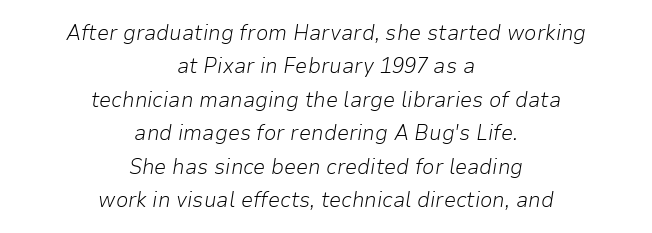
Q: Is the text bold? A: No.
Q: Is the text italic (slanted)? A: Yes, it leans right by about 9 degrees.
Q: Is the text underlined? A: No.
Q: How is the paragraph aligned? A: Centered.
Q: Is the spacing between letters normal or unusually wide? A: Normal.
Q: Is the spacing between lines tight, normal or loose? A: Normal.
